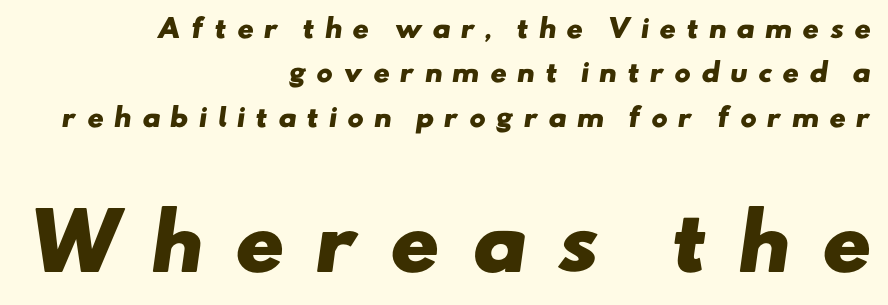
Q: Is the text bold? A: Yes.
Q: Is the typeface a serif or a sans-serif typeface? A: Sans-serif.
Q: Is the text underlined? A: No.
Q: How is the paragraph aligned? A: Right-aligned.
Q: Is the spacing between letters normal or unusually wide? A: Unusually wide.
Q: Which block of text is set in a larger size, the first (top) or the second (bottom)? A: The second (bottom) one.
Q: Width (condensed, normal, or wide)? A: Wide.
Q: Stroke contrast? A: Low.
Q: x-height? A: Small.
Q: Monospaced? A: No.
